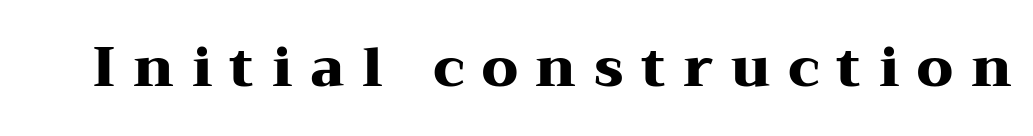
{"serif": "yes", "italic": "no", "bold": "yes", "weight": "heavy", "width": "wide", "stroke_contrast": "medium", "x_height": "medium", "monospaced": "no", "underline": "no", "letter_spacing": "wide", "letter_spacing_em": 0.33, "glyph_px": 54}
